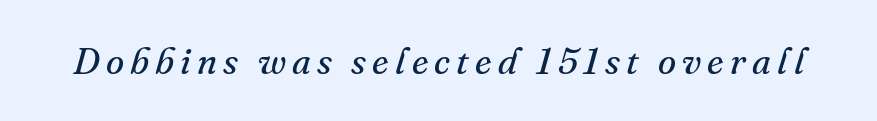
In terms of posture, this sample is oblique. Letterform terminals end in serifs throughout the passage. No chunkiness to these letters — they're not bold. The gap between lines stays unmarked.
